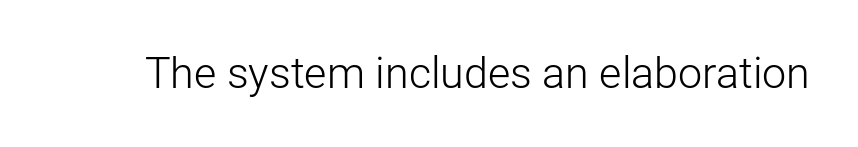
The lettering holds an erect, upright posture throughout. Summary of weight: not heavy and not bold. What stands out about the letter spacing? Nothing — it is the standard amount. The space beneath each line is pristine and unruled.
